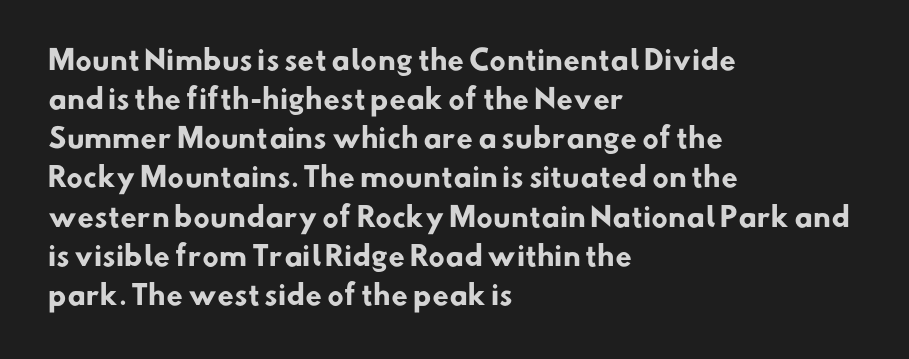
{"bold": "yes", "underline": "no", "align": "left", "line_spacing": "normal", "line_spacing_ratio": 1.45, "letter_spacing": "normal", "letter_spacing_em": 0.0, "glyph_px": 27}
